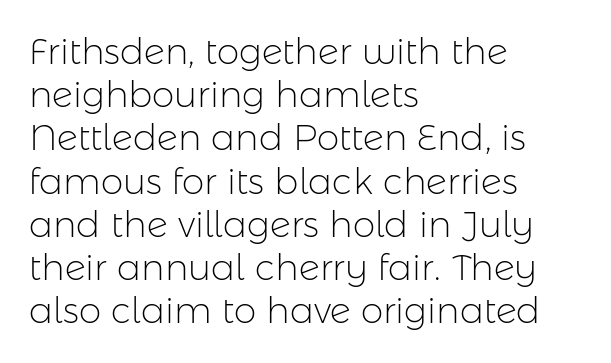
The image shows 36 px light sans-serif type, upright; set left-aligned, line spacing 1.2x, normal letter spacing, not underlined; low stroke contrast and a medium x-height.
